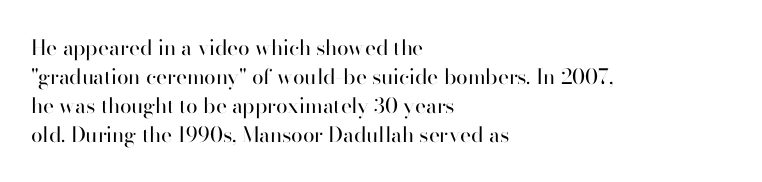
Letters rest on an invisible, unmarked baseline. Heaviness? Minimal to ordinary, like unemphasized prose. The rendering anchors every line to the left-hand side. The line-height multiplier appears to be the usual default.
